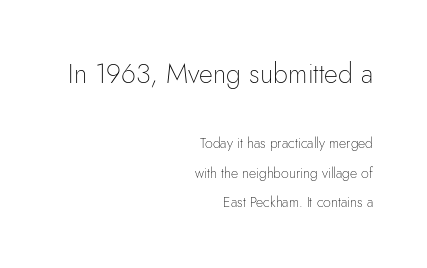
Horizontal bands of white between lines are thick stripes. Descenders hang freely into open space. The letterforms sit shoulder to shoulder at normal distance. Every row of glyphs terminates at an identical x-position on the right. The cut favours lightness, reaching ordinary text weight at its darkest.
